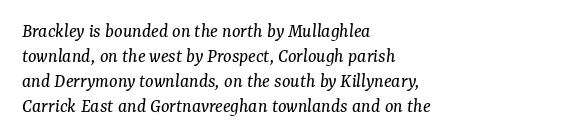
{"italic": "yes", "lean": "right", "slant_degrees": 7, "bold": "no", "underline": "no", "align": "left", "line_spacing": "normal", "line_spacing_ratio": 1.25, "letter_spacing": "normal", "letter_spacing_em": 0.0, "glyph_px": 20}
